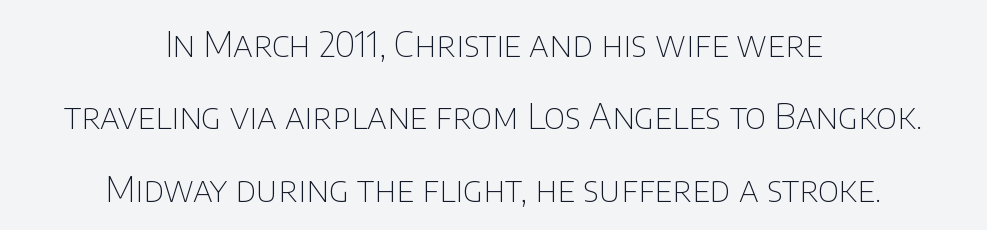
{"serif": "no", "italic": "no", "bold": "no", "weight": "thin", "width": "normal", "stroke_contrast": "low", "x_height": "large", "monospaced": "no", "underline": "no", "align": "center", "line_spacing": "loose", "line_spacing_ratio": 2.07, "letter_spacing": "normal", "letter_spacing_em": 0.0, "glyph_px": 35}
